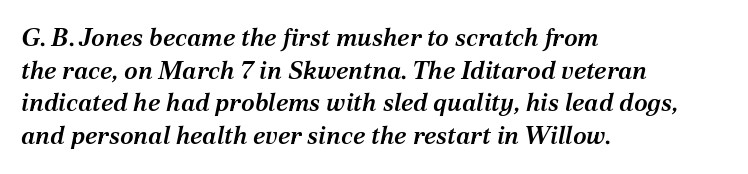
Look at the stroke-to-counter ratio: somewhat heavy, a semibold. In terms of letterspacing, this is plain default setting. The rows are spaced the way most documents space them. These lines stack with their left ends in a neat column. Is the type slanted? Yes — the strokes lean at a clear angle. The baseline area is clear.
